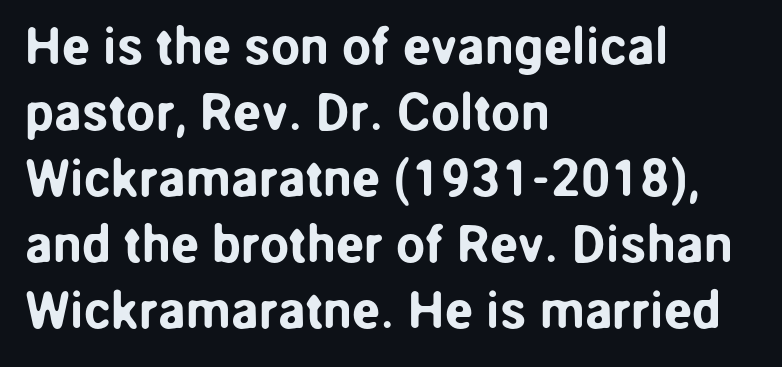
A typesetter would call this proportional, since set widths differ per character. Interline gaps are of average width in this sample. The characters display no serif detailing; their extremities are plain. The face used here is rendered with its standard letterfit.
